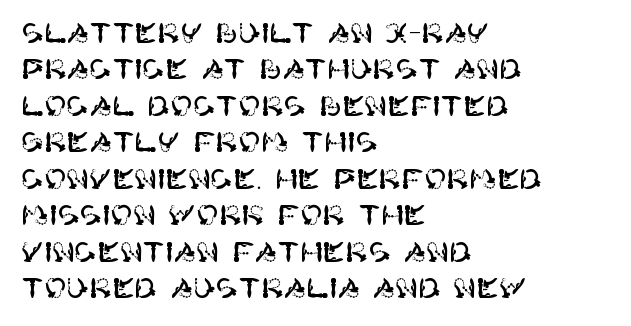
The image shows 27 px text type, upright; set left-aligned, normal line spacing (1.35x), normal letter spacing, not underlined.
